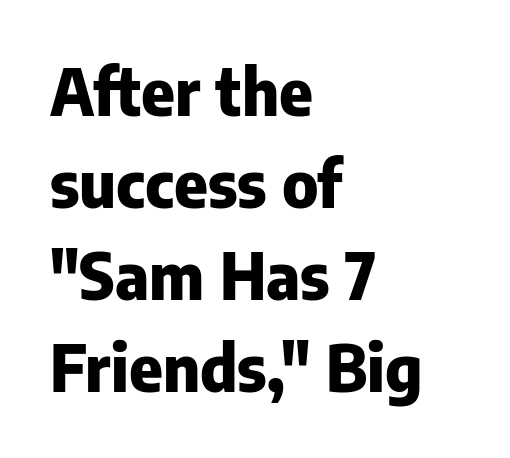
Q: Is the text bold? A: Yes.
Q: Is the text italic (slanted)? A: No, it is upright.
Q: Is the typeface a serif or a sans-serif typeface? A: Sans-serif.
Q: Is the text underlined? A: No.
Q: How is the paragraph aligned? A: Left-aligned.
Q: Is the spacing between letters normal or unusually wide? A: Normal.
Q: Is the spacing between lines tight, normal or loose? A: Normal.
Q: Width (condensed, normal, or wide)? A: Normal.
Q: Stroke contrast? A: Low.
Q: x-height? A: Medium.
Q: Monospaced? A: No.
